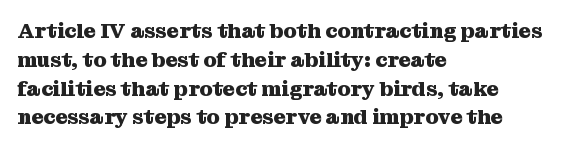
Q: Is the text bold? A: Yes.
Q: Is the text italic (slanted)? A: No, it is upright.
Q: Is the text underlined? A: No.
Q: How is the paragraph aligned? A: Left-aligned.
Q: Is the spacing between letters normal or unusually wide? A: Normal.
Q: Is the spacing between lines tight, normal or loose? A: Normal.
